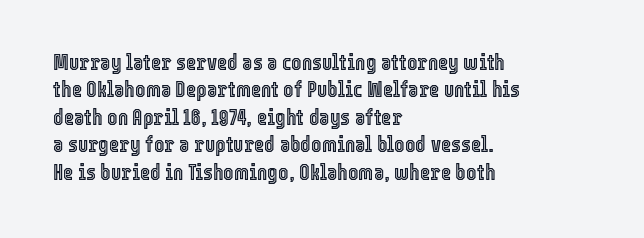
Q: Is the text italic (slanted)? A: No, it is upright.
Q: Is the text underlined? A: No.
Q: How is the paragraph aligned? A: Left-aligned.
Q: Is the spacing between letters normal or unusually wide? A: Normal.
Q: Is the spacing between lines tight, normal or loose? A: Normal.
